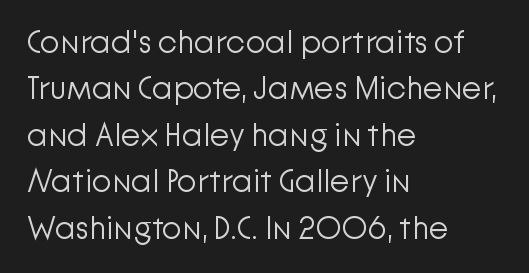
The image shows 32 px light sans-serif type, upright; set left-aligned, normal line spacing (1.45x), normal letter spacing, not underlined; low stroke contrast and a medium x-height.
